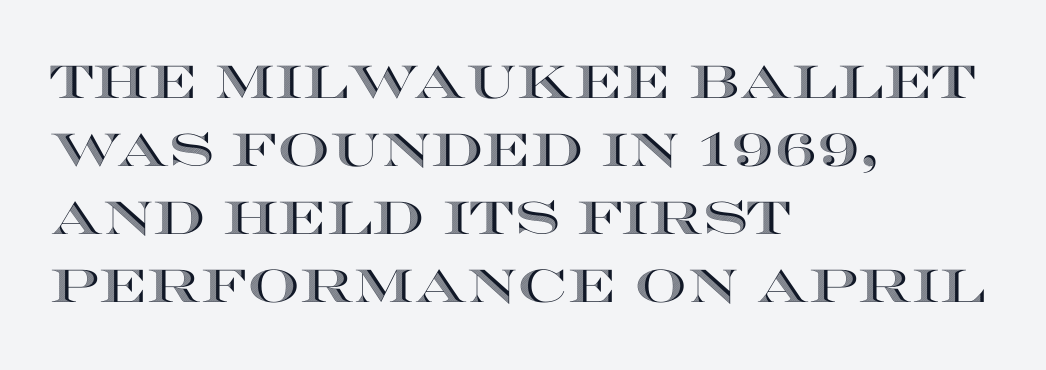
{"italic": "no", "width": "wide", "x_height": "large", "monospaced": "no", "underline": "no", "align": "left", "line_spacing": "normal", "line_spacing_ratio": 1.48, "letter_spacing": "normal", "letter_spacing_em": 0.0, "glyph_px": 46}
